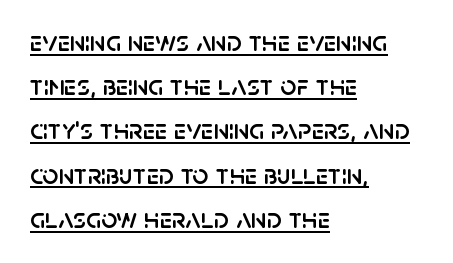
{"serif": "no", "italic": "no", "width": "normal", "stroke_contrast": "low", "x_height": "large", "monospaced": "no", "underline": "yes", "align": "left", "line_spacing": "normal", "line_spacing_ratio": 1.58, "letter_spacing": "normal", "letter_spacing_em": 0.0, "glyph_px": 28}
